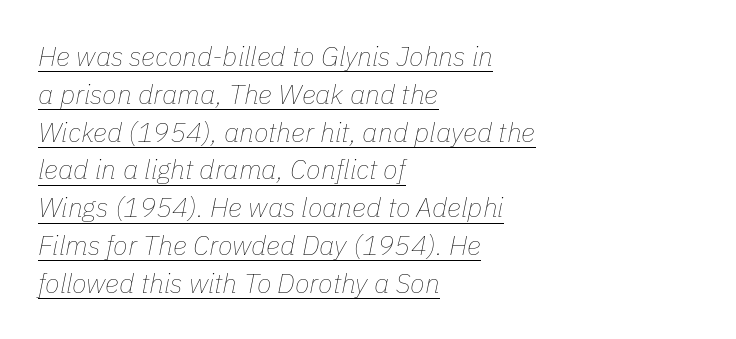
The image shows 27 px text type, italic (leaning right); set left-aligned, normal line spacing (1.4x), normal letter spacing, underlined.
